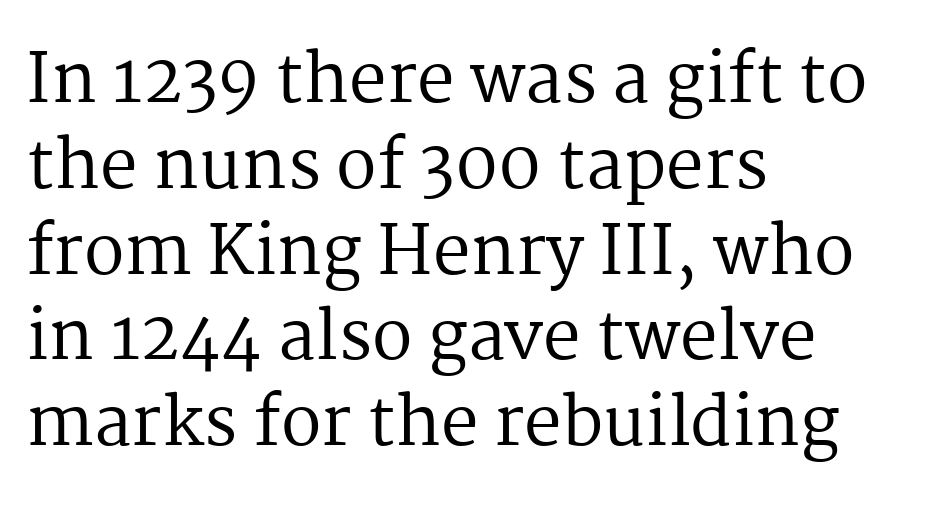
The vertical gap from one line to the next is medium. Here the designer chose a conventional face with non-uniform glyph widths. When letters stand straight like this, we call the style roman or upright. Think standard paragraph weight, or any step lighter than that. Teacher's note: observe the even left margin — that is flush-left alignment. No extra tracking has been applied to these lines.
